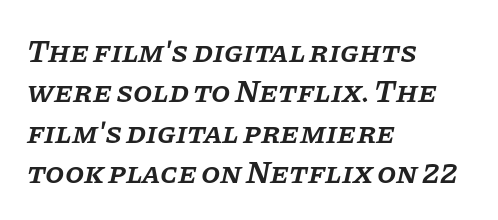
{"serif": "yes", "italic": "yes", "lean": "right", "slant_degrees": 11, "bold": "semi", "weight": "semibold", "width": "normal", "stroke_contrast": "low", "x_height": "large", "monospaced": "no", "underline": "no", "align": "left", "line_spacing": "normal", "line_spacing_ratio": 1.3, "letter_spacing": "normal", "letter_spacing_em": 0.0, "glyph_px": 31}
